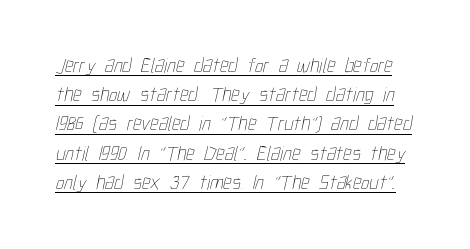
A typesetter would call this leading conventional body-copy spacing. The glyphs are accompanied by a horizontal stroke just below them. The line texture is even and compact thanks to regular tracking. The passage shown is not bold in any degree.
